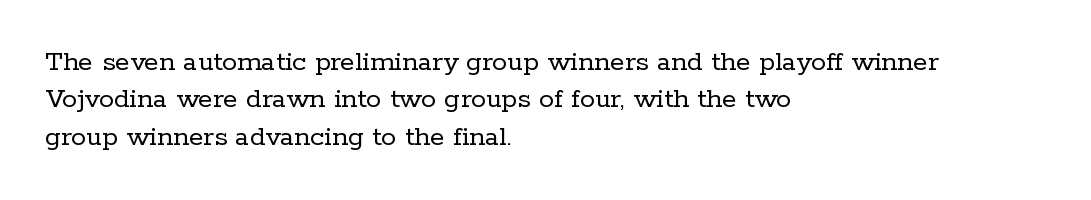
The image shows 30 px regular-weight serif type, upright; set left-aligned, normal line spacing (1.25x), normal letter spacing, not underlined; low stroke contrast and a medium x-height.
